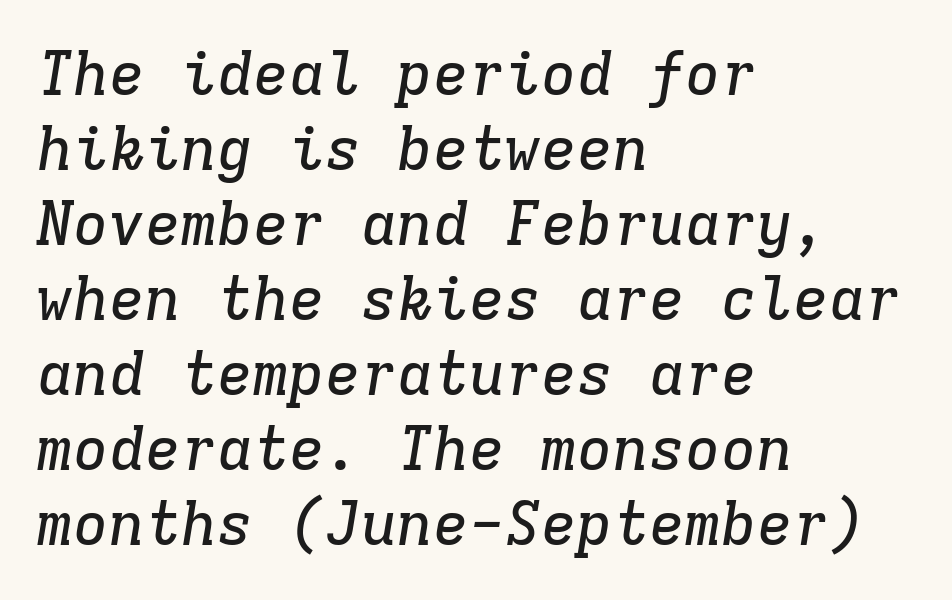
The image shows 60 px serif type, italic (leaning right), monospaced; set left-aligned, normal line spacing (1.25x), normal letter spacing, not underlined; low stroke contrast and a medium x-height.
